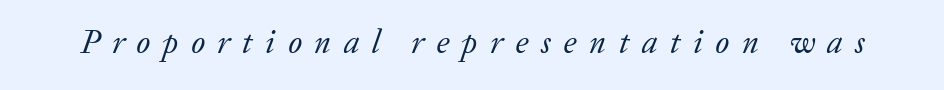
Q: Is the text bold? A: No.
Q: Is the text italic (slanted)? A: Yes, it leans right by about 20 degrees.
Q: Is the typeface a serif or a sans-serif typeface? A: Serif.
Q: Is the text underlined? A: No.
Q: Is the spacing between letters normal or unusually wide? A: Unusually wide.
Q: Width (condensed, normal, or wide)? A: Normal.
Q: Stroke contrast? A: Low.
Q: x-height? A: Medium.
Q: Monospaced? A: No.
